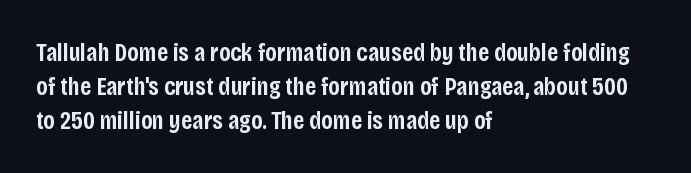
The image shows 26 px text type, upright; set left-aligned, normal line spacing (1.3x), normal letter spacing, not underlined.
